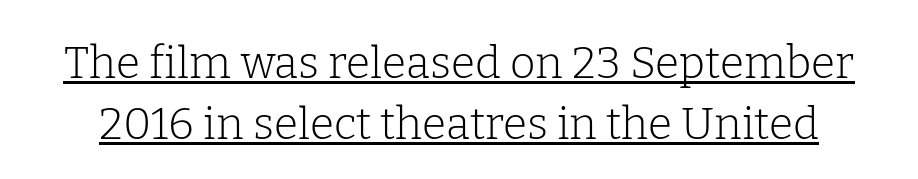
The image shows 44 px light serif type, upright; set normal line spacing (1.39x), normal letter spacing, underlined; low stroke contrast and a medium x-height.
